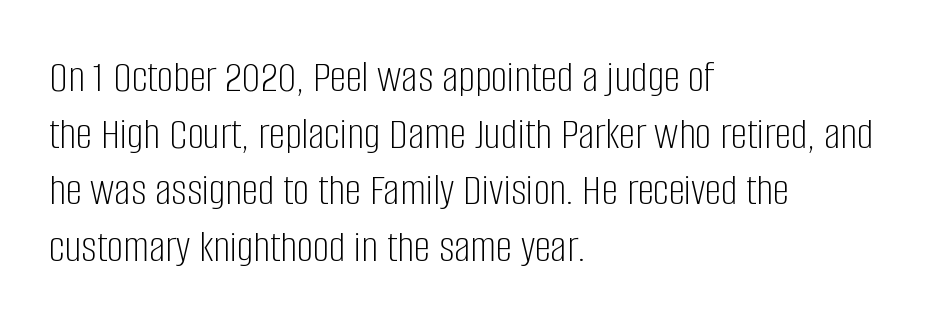
Q: Is the text bold? A: No.
Q: Is the text italic (slanted)? A: No, it is upright.
Q: Is the typeface a serif or a sans-serif typeface? A: Sans-serif.
Q: Is the text underlined? A: No.
Q: How is the paragraph aligned? A: Left-aligned.
Q: Is the spacing between letters normal or unusually wide? A: Normal.
Q: Width (condensed, normal, or wide)? A: Condensed.
Q: Stroke contrast? A: Low.
Q: x-height? A: Large.
Q: Monospaced? A: No.
